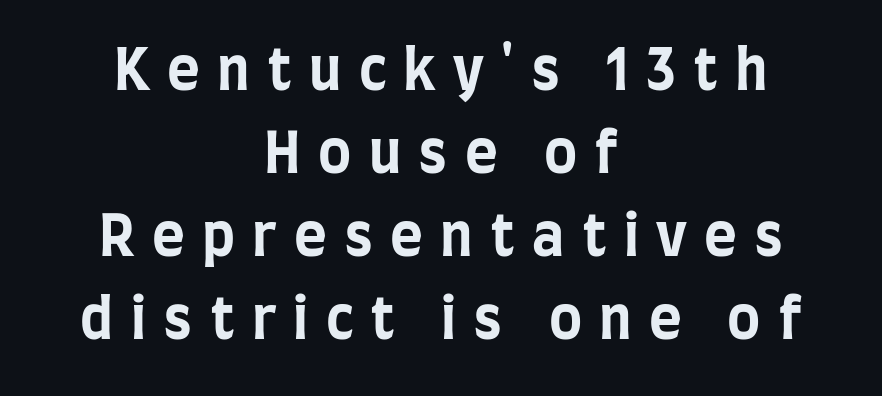
{"serif": "no", "italic": "no", "bold": "yes", "weight": "bold", "width": "condensed", "stroke_contrast": "low", "x_height": "large", "monospaced": "no", "underline": "no", "align": "center", "line_spacing": "normal", "line_spacing_ratio": 1.48, "letter_spacing": "wide", "letter_spacing_em": 0.31, "glyph_px": 56}
